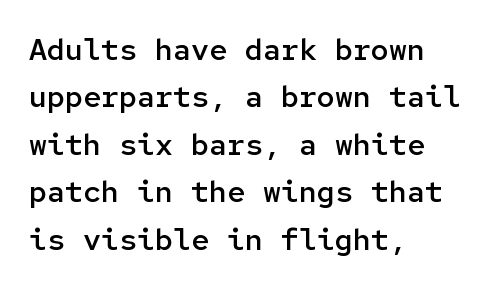
{"serif": "no", "italic": "no", "bold": "semi", "weight": "semibold", "width": "normal", "stroke_contrast": "low", "x_height": "medium", "monospaced": "yes", "underline": "no", "align": "left", "line_spacing": "normal", "line_spacing_ratio": 1.58, "letter_spacing": "normal", "letter_spacing_em": 0.0, "glyph_px": 30}
